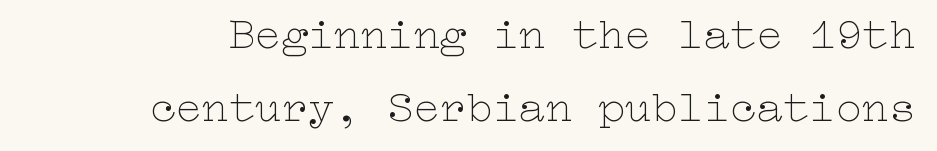
The image shows 44 px thin, wide type, upright; set normal line spacing (1.65x), normal letter spacing, not underlined; low stroke contrast and a medium x-height.
